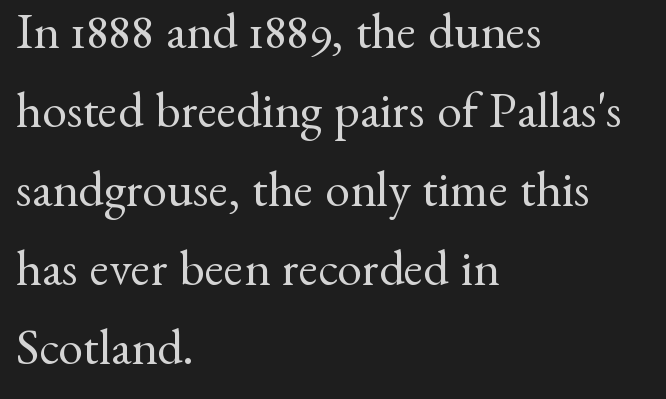
Compared with typical paragraphs, the rows here are spaced about the same. This rendering leaves character spacing at its baseline value. The setting favours the left margin, as ordinary paragraphs usually do. To sum up the face: it has serifs. Stroke thickness stays within the range of a standard reading face or lighter.
